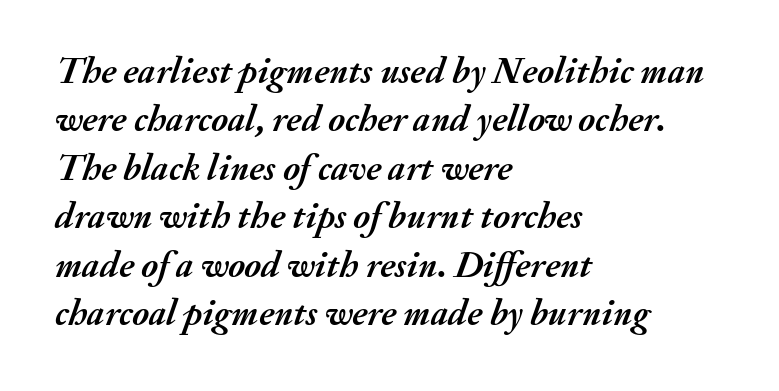
The zone under the glyphs is completely vacant. Tracking here is standard; glyphs follow each other at the usual distance. Proportional: the letters do not fall into vertical columns. Reading down the column, the eye jumps a familiar distance to each next line. Horizontal alignment here is leftward, the default for most running prose.
